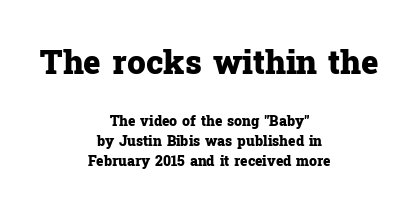
Has an underline been added? It has not. The letters stand straight up with perfectly vertical stems. The designer left line spacing at the default. In this sample the first text group is rendered at the bigger scale. Thick stems and heavy bowls — unmistakably bold. Visually the block forms a symmetrical silhouette, jagged on both flanks.
